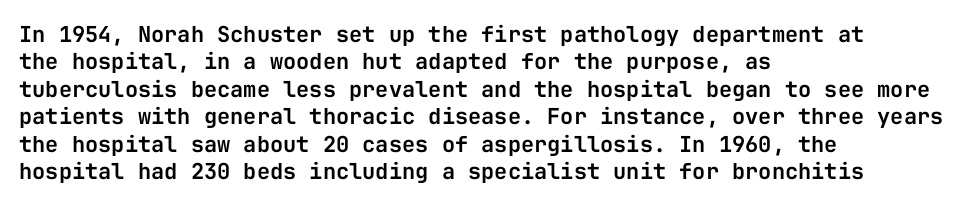
Letter spacing: default. Words float on clear page, feet unadorned. Every stem runs plumb, perpendicular to the baseline. Is there much room between lines? A standard amount, neither cramped nor airy. Reading down the block, your eye returns to a fixed left position each line.
